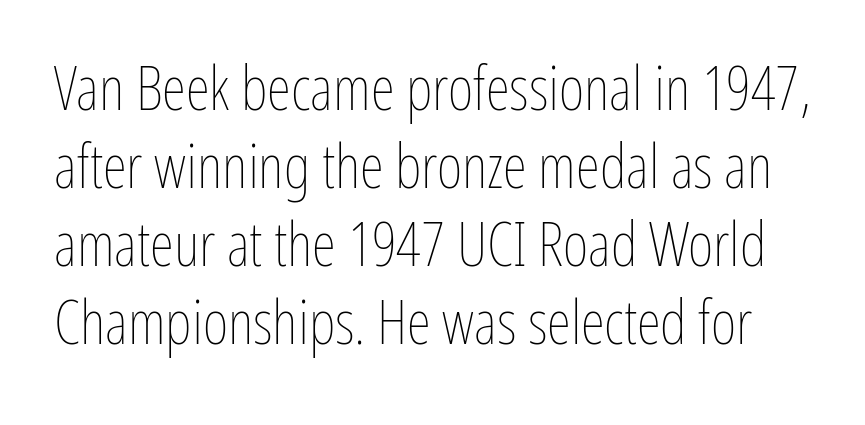
Q: Is the text bold? A: No.
Q: Is the text italic (slanted)? A: No, it is upright.
Q: Is the text underlined? A: No.
Q: Is the spacing between letters normal or unusually wide? A: Normal.
Q: Is the spacing between lines tight, normal or loose? A: Normal.
Q: Width (condensed, normal, or wide)? A: Condensed.
Q: Stroke contrast? A: Low.
Q: x-height? A: Medium.
Q: Monospaced? A: No.
